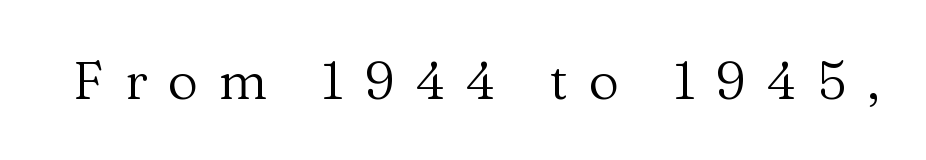
Ordinary non-slanted type is in use. Look at the tracking — it's clearly loosened, letters drifting apart. Weight: regular or lighter. The face used here is seriffed, in the tradition of book romans.
